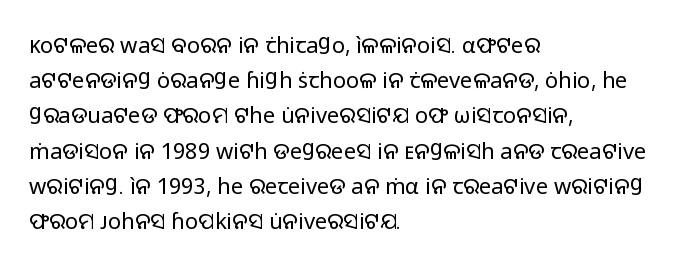
{"italic": "no", "bold": "no", "underline": "no", "align": "left", "line_spacing": "normal", "line_spacing_ratio": 1.6, "letter_spacing": "normal", "letter_spacing_em": 0.0, "glyph_px": 22}
